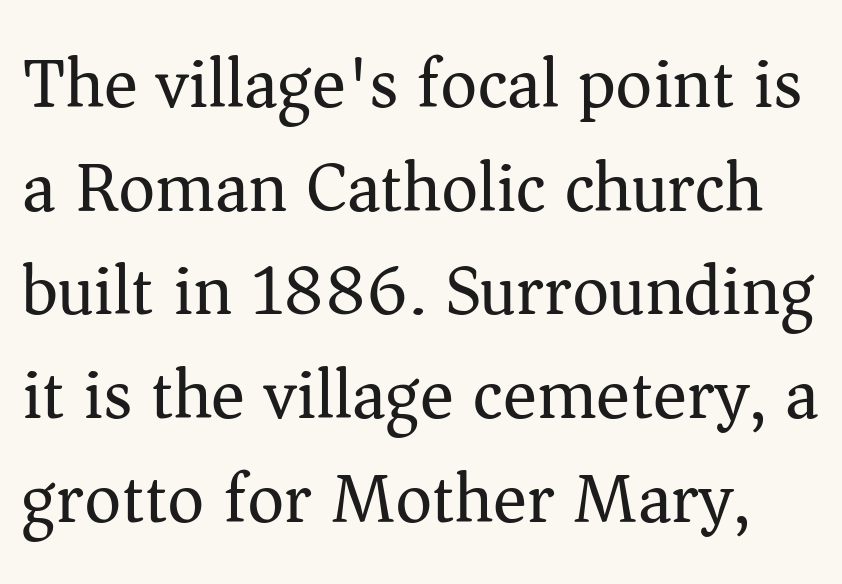
Reading down the column, the eye jumps a familiar distance to each next line. Each letter keeps its own natural width here, so spacing adapts to shape. The letters stand straight up with perfectly vertical stems. The characters display serif detailing at their extremities.
